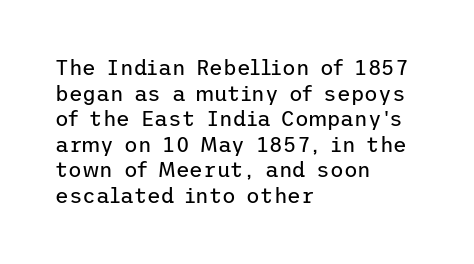
Does extra space separate the letters? No, they use regular spacing. The passage is arranged the way most books set body copy — flush left. The area under the type is left untouched. The face looks like a standard text weight, possibly lighter. Notice how the stems are strictly vertical — no italics here.
